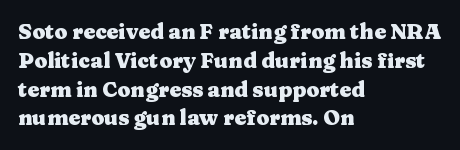
Q: Is the text bold? A: Yes.
Q: Is the text italic (slanted)? A: No, it is upright.
Q: Is the text underlined? A: No.
Q: How is the paragraph aligned? A: Left-aligned.
Q: Is the spacing between letters normal or unusually wide? A: Normal.
Q: Is the spacing between lines tight, normal or loose? A: Normal.
